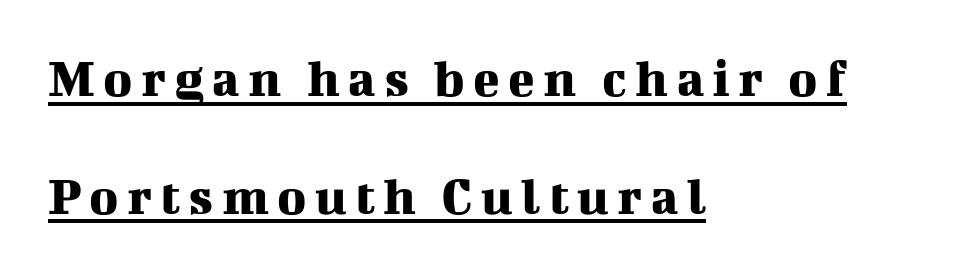
{"serif": "yes", "italic": "no", "width": "normal", "stroke_contrast": "medium", "x_height": "medium", "monospaced": "no", "underline": "yes", "align": "left", "line_spacing": "loose", "line_spacing_ratio": 2.14, "glyph_px": 55}
